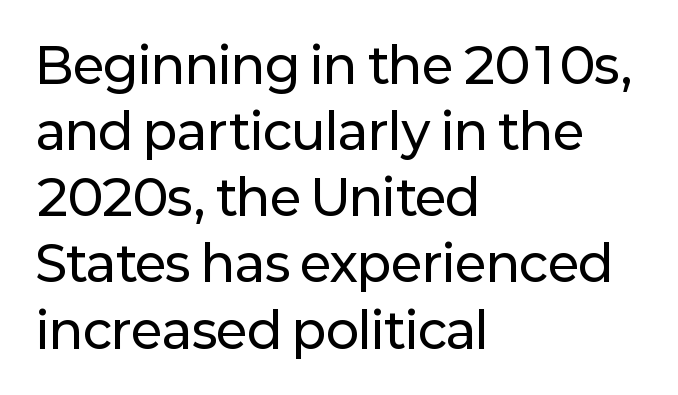
The image shows 49 px sans-serif type, upright; set left-aligned, normal line spacing (1.35x), normal letter spacing, not underlined; low stroke contrast and a medium x-height.
